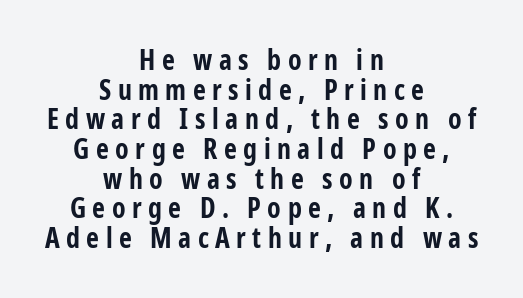
{"serif": "no", "italic": "no", "bold": "yes", "weight": "bold", "width": "condensed", "stroke_contrast": "low", "x_height": "medium", "monospaced": "no", "underline": "no", "align": "center", "line_spacing": "tight", "line_spacing_ratio": 1.06, "letter_spacing": "wide", "letter_spacing_em": 0.23, "glyph_px": 28}
